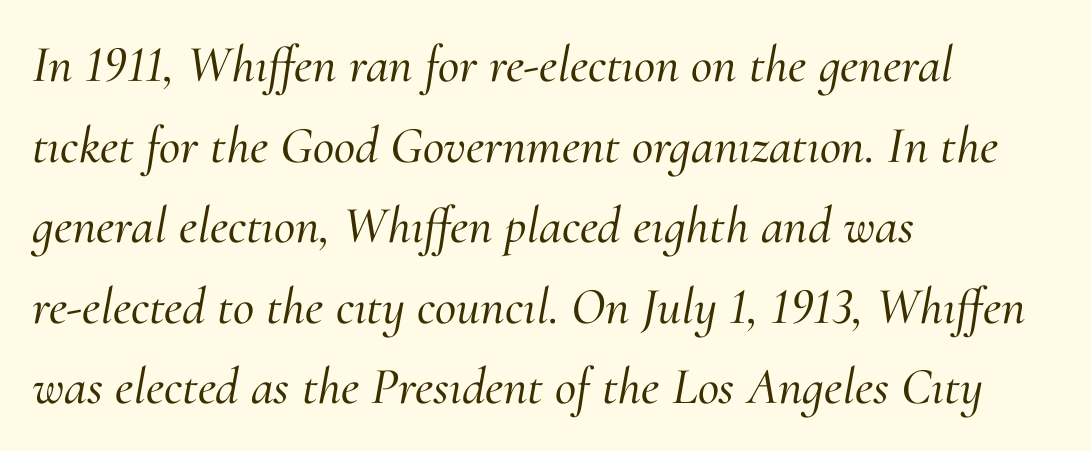
{"serif": "yes", "italic": "yes", "lean": "right", "slant_degrees": 10, "width": "normal", "stroke_contrast": "medium", "x_height": "small", "monospaced": "no", "underline": "no", "align": "left", "line_spacing": "normal", "line_spacing_ratio": 1.55, "letter_spacing": "normal", "letter_spacing_em": 0.0, "glyph_px": 52}
